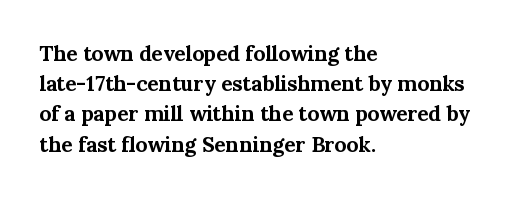
{"italic": "no", "bold": "yes", "underline": "no", "align": "left", "line_spacing": "normal", "line_spacing_ratio": 1.44, "letter_spacing": "normal", "letter_spacing_em": 0.0, "glyph_px": 21}
